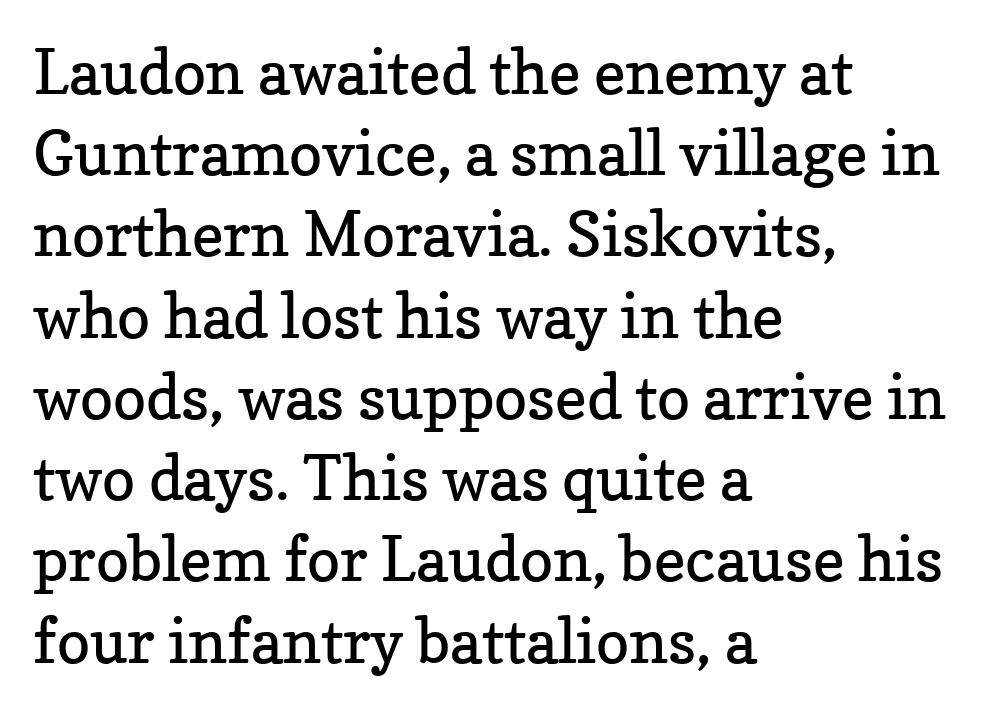
These lines are rendered in a variable-pitch font. Nobody touched the tracking dial on this one. Words float on clear page, feet unadorned. This is not heavy type; no bold has been used. The setting favours the left margin, as ordinary paragraphs usually do.
